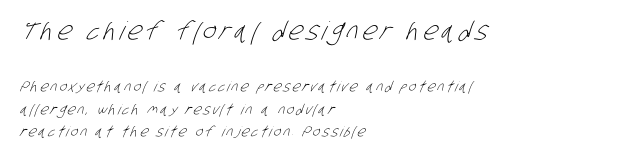
Q: Is the text bold? A: No.
Q: Is the text underlined? A: No.
Q: How is the paragraph aligned? A: Left-aligned.
Q: Is the spacing between lines tight, normal or loose? A: Normal.
Q: Which block of text is set in a larger size, the first (top) or the second (bottom)? A: The first (top) one.
